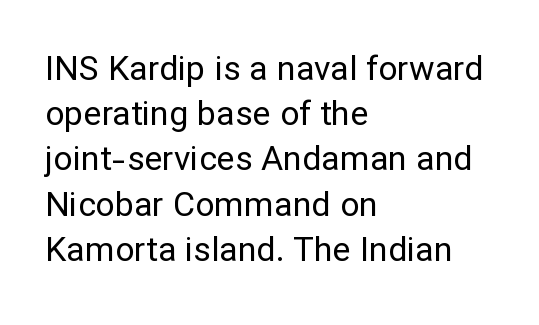
Each row of text sits above clean, open space. Note: no serifs on the glyphs. The passage shown is typed in a proportional face where columns would drift. Italic: no, the glyphs are upright roman. The face used here is rendered with its standard letterfit. Which margin do the lines hug? The left one — the right edge is uneven.
